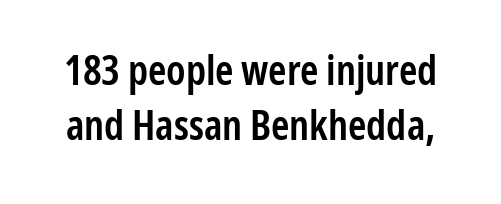
{"serif": "no", "italic": "no", "bold": "semi", "weight": "semibold", "width": "condensed", "stroke_contrast": "low", "x_height": "medium", "monospaced": "no", "underline": "no", "line_spacing": "normal", "line_spacing_ratio": 1.34, "letter_spacing": "normal", "letter_spacing_em": 0.0, "glyph_px": 41}
